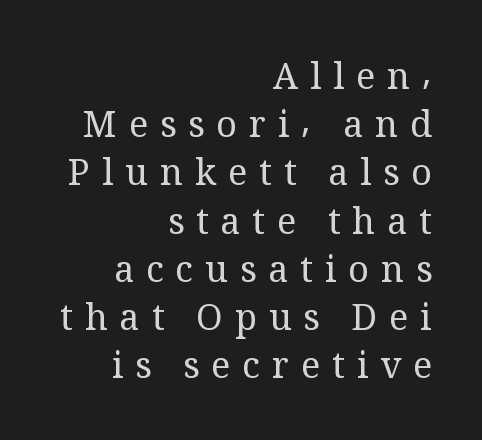
Q: Is the text bold? A: No.
Q: Is the text italic (slanted)? A: No, it is upright.
Q: Is the typeface a serif or a sans-serif typeface? A: Serif.
Q: Is the text underlined? A: No.
Q: How is the paragraph aligned? A: Right-aligned.
Q: Is the spacing between letters normal or unusually wide? A: Unusually wide.
Q: Is the spacing between lines tight, normal or loose? A: Normal.
Q: Width (condensed, normal, or wide)? A: Normal.
Q: Stroke contrast? A: Medium.
Q: x-height? A: Medium.
Q: Monospaced? A: No.
